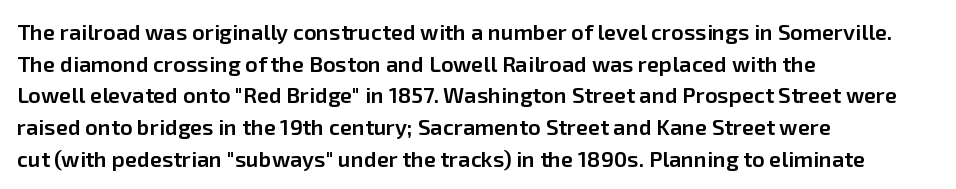
{"italic": "no", "bold": "semi", "underline": "no", "align": "left", "line_spacing": "normal", "line_spacing_ratio": 1.44, "letter_spacing": "normal", "letter_spacing_em": 0.0, "glyph_px": 22}
